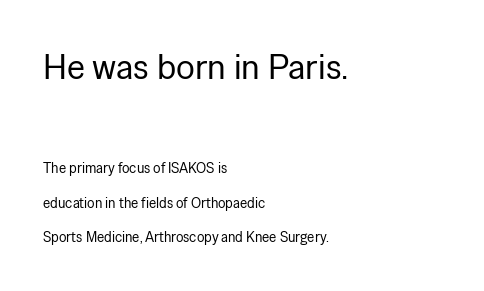
The image shows 35 px regular-weight sans-serif type, upright; set left-aligned, loose line spacing (2.48x), normal letter spacing, not underlined; the first (top) block is 2.5x larger; low stroke contrast and a medium x-height.
